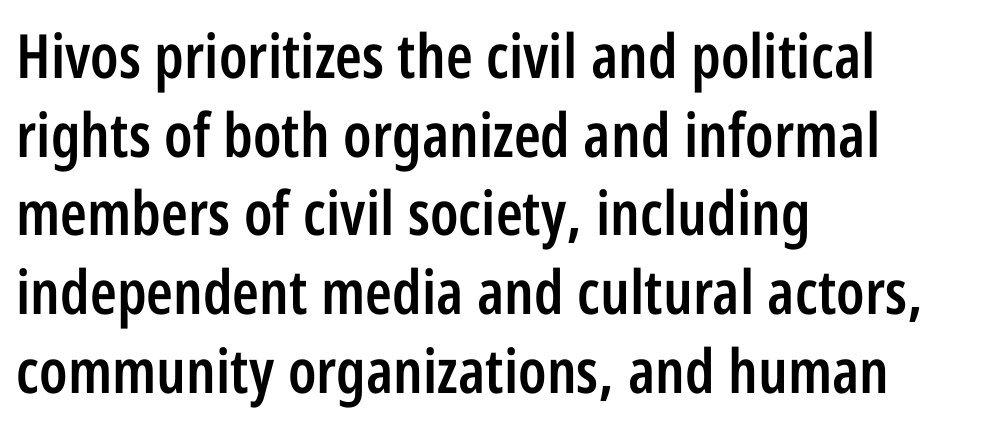
Q: Is the text bold? A: Semi-bold.
Q: Is the text italic (slanted)? A: No, it is upright.
Q: Is the typeface a serif or a sans-serif typeface? A: Sans-serif.
Q: Is the text underlined? A: No.
Q: How is the paragraph aligned? A: Left-aligned.
Q: Is the spacing between letters normal or unusually wide? A: Normal.
Q: Is the spacing between lines tight, normal or loose? A: Normal.
Q: Width (condensed, normal, or wide)? A: Condensed.
Q: Stroke contrast? A: Low.
Q: x-height? A: Large.
Q: Monospaced? A: No.
